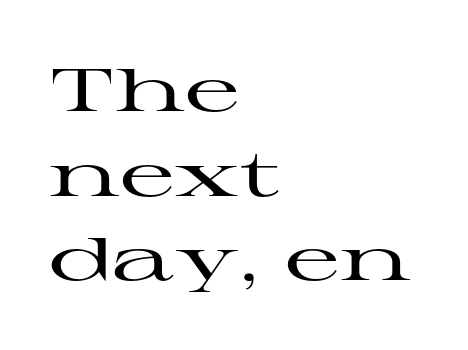
Descenders are the only things crossing below the line. The horizontal fit of the characters is conventional and even. Italic: no, the glyphs are upright roman. The type family on display is of the serif kind.
